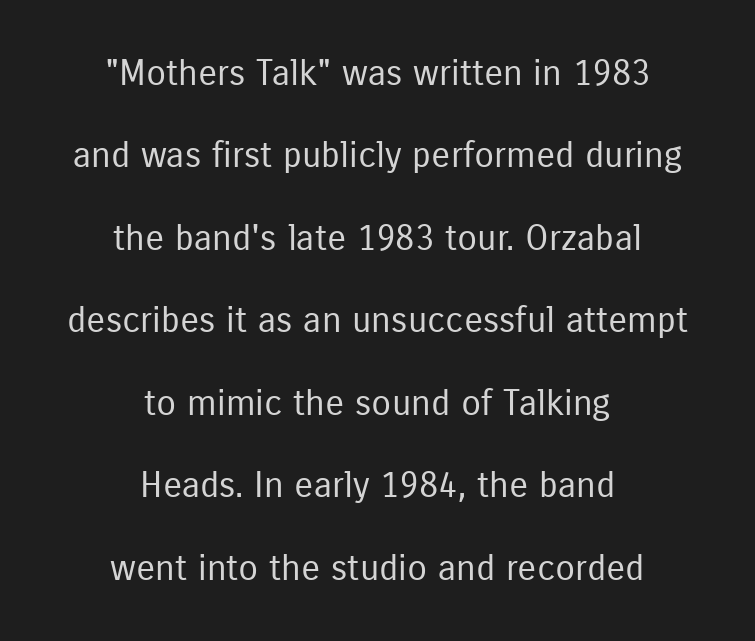
Font category for this specimen: sans-serif. Typeset on center — no edge is straight. Type without underlining. A typesetter would call this proportional, since set widths differ per character. The vertical gap from one line to the next is large.
